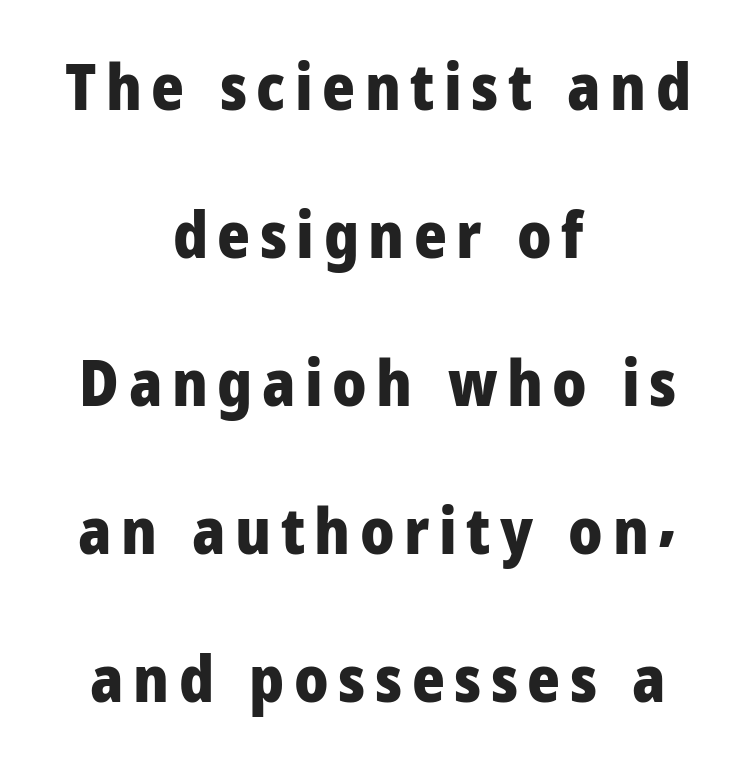
{"serif": "no", "italic": "no", "bold": "yes", "weight": "heavy", "width": "normal", "stroke_contrast": "low", "x_height": "medium", "monospaced": "no", "underline": "no", "align": "center", "line_spacing": "loose", "line_spacing_ratio": 2.35, "glyph_px": 63}
